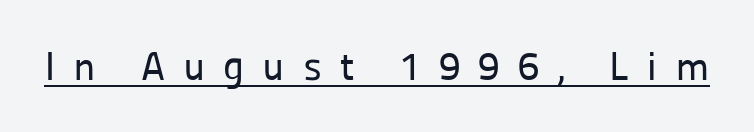
The image shows 40 px sans-serif type, upright; set unusually wide letter spacing (+0.45 em), underlined; low stroke contrast and a medium x-height.
